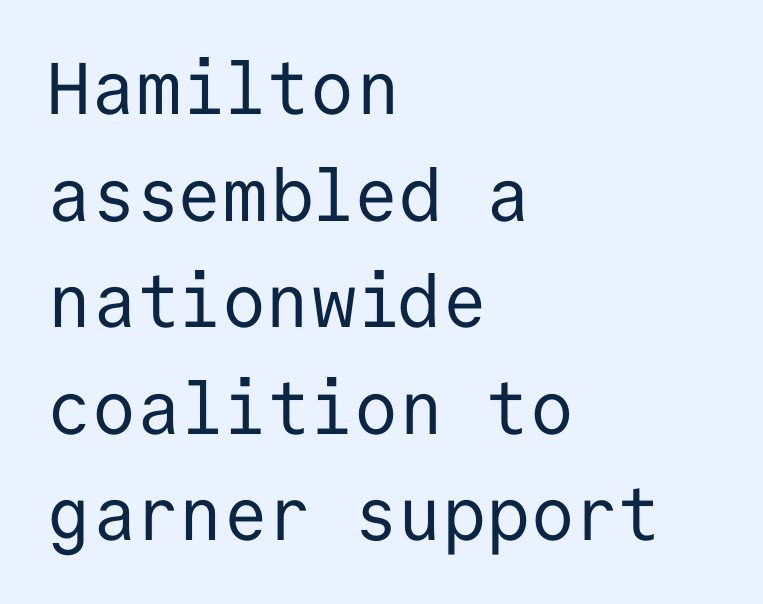
Q: Is the text bold? A: No.
Q: Is the text italic (slanted)? A: No, it is upright.
Q: Is the typeface a serif or a sans-serif typeface? A: Sans-serif.
Q: Is the text underlined? A: No.
Q: How is the paragraph aligned? A: Left-aligned.
Q: Is the spacing between letters normal or unusually wide? A: Normal.
Q: Is the spacing between lines tight, normal or loose? A: Normal.
Q: Width (condensed, normal, or wide)? A: Normal.
Q: Stroke contrast? A: Low.
Q: x-height? A: Medium.
Q: Monospaced? A: Yes.
